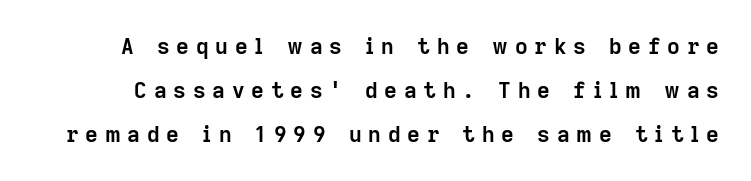
The image shows 22 px bold type, upright; set loose line spacing (2.01x), unusually wide letter spacing (+0.31 em), not underlined.
